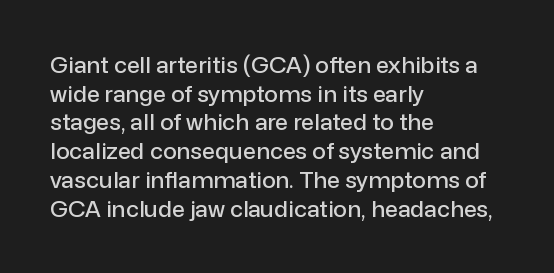
Quick note: not italic, upright. The letters sit at their default tracking, neither squeezed nor spread. The space between consecutive lines is moderate. This sample is left-justified, so line endings fall wherever the words run out. The string is rendered with underlining switched off.
